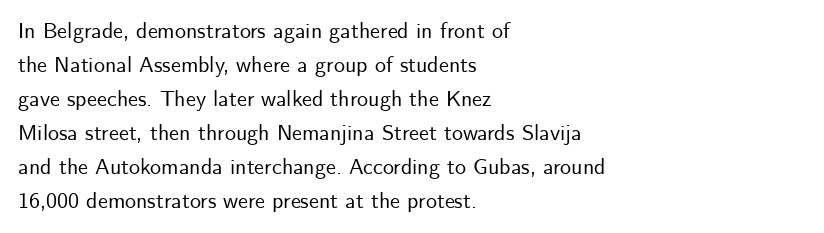
Students, observe: this is what conventionally led text looks like. This sample uses an upright cut, with every glyph sitting square on the baseline. A clean baseline with only descenders dipping below it. Each word holds together tightly as a unit, with standard inter-letter gaps.
